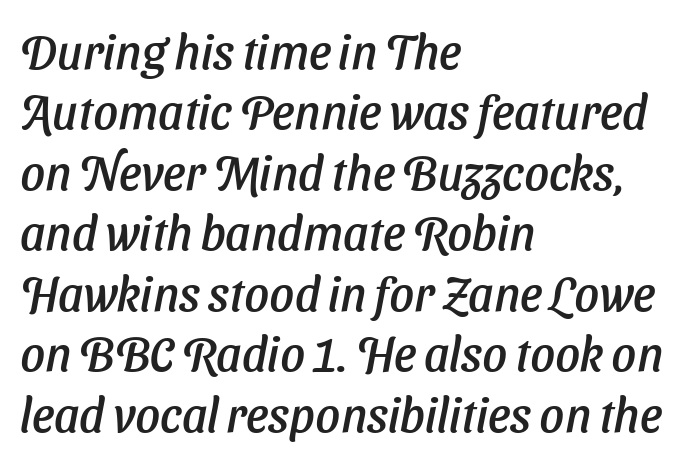
{"italic": "yes", "lean": "right", "slant_degrees": 11, "width": "normal", "stroke_contrast": "low", "x_height": "medium", "monospaced": "no", "underline": "no", "align": "left", "line_spacing": "normal", "line_spacing_ratio": 1.26, "letter_spacing": "normal", "letter_spacing_em": 0.0, "glyph_px": 48}
